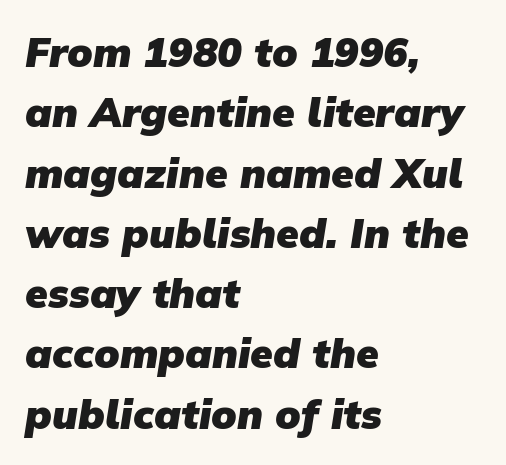
The image shows 41 px heavy sans-serif type; set left-aligned, normal line spacing (1.47x), normal letter spacing, not underlined; low stroke contrast and a medium x-height.
